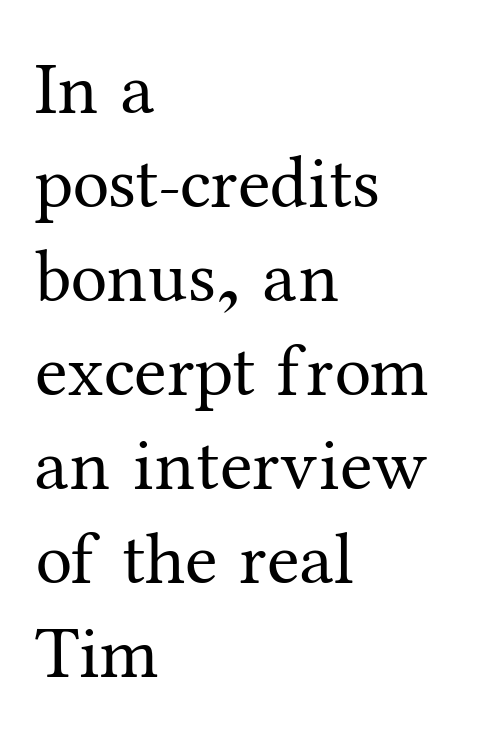
Q: Is the text bold? A: No.
Q: Is the text italic (slanted)? A: No, it is upright.
Q: Is the typeface a serif or a sans-serif typeface? A: Serif.
Q: Is the text underlined? A: No.
Q: How is the paragraph aligned? A: Left-aligned.
Q: Is the spacing between letters normal or unusually wide? A: Normal.
Q: Is the spacing between lines tight, normal or loose? A: Normal.
Q: Width (condensed, normal, or wide)? A: Normal.
Q: Stroke contrast? A: Medium.
Q: x-height? A: Medium.
Q: Monospaced? A: No.
